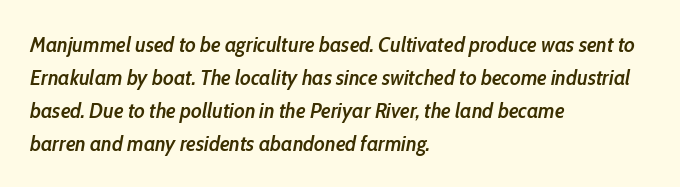
{"italic": "yes", "lean": "right", "slant_degrees": 10, "bold": "semi", "underline": "no", "align": "left", "line_spacing": "normal", "line_spacing_ratio": 1.5, "letter_spacing": "normal", "letter_spacing_em": 0.0, "glyph_px": 22}
